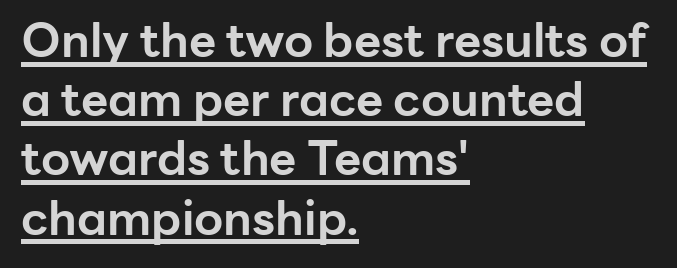
The image shows 47 px bold sans-serif type, upright; set left-aligned, normal line spacing (1.26x), normal letter spacing, underlined; low stroke contrast and a medium x-height.
